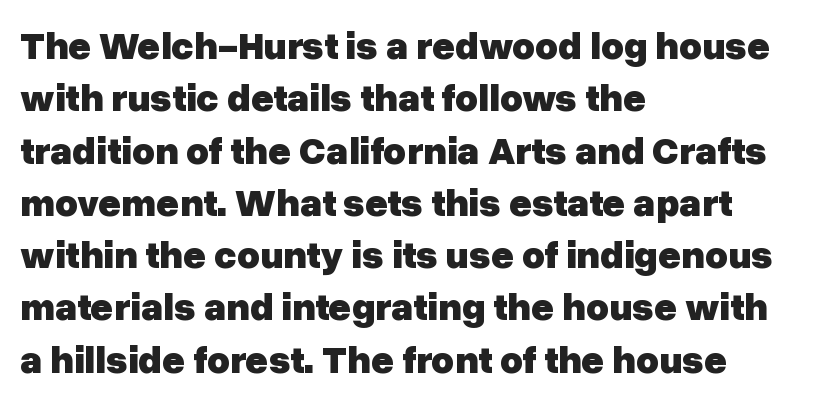
The image shows 39 px heavy sans-serif type, upright; set left-aligned, normal line spacing (1.34x), normal letter spacing, not underlined; low stroke contrast and a medium x-height.
